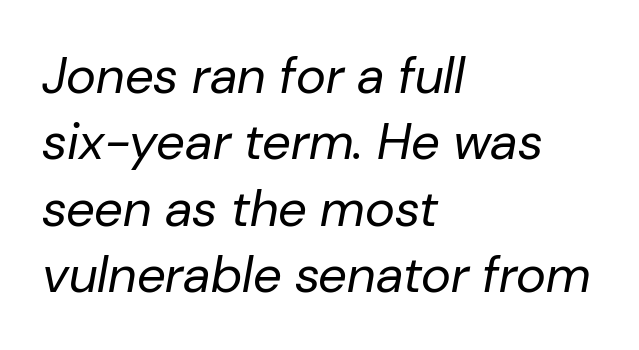
The image shows 51 px regular-weight type, italic (leaning right); set left-aligned, normal line spacing (1.3x), normal letter spacing, not underlined; low stroke contrast and a medium x-height.
